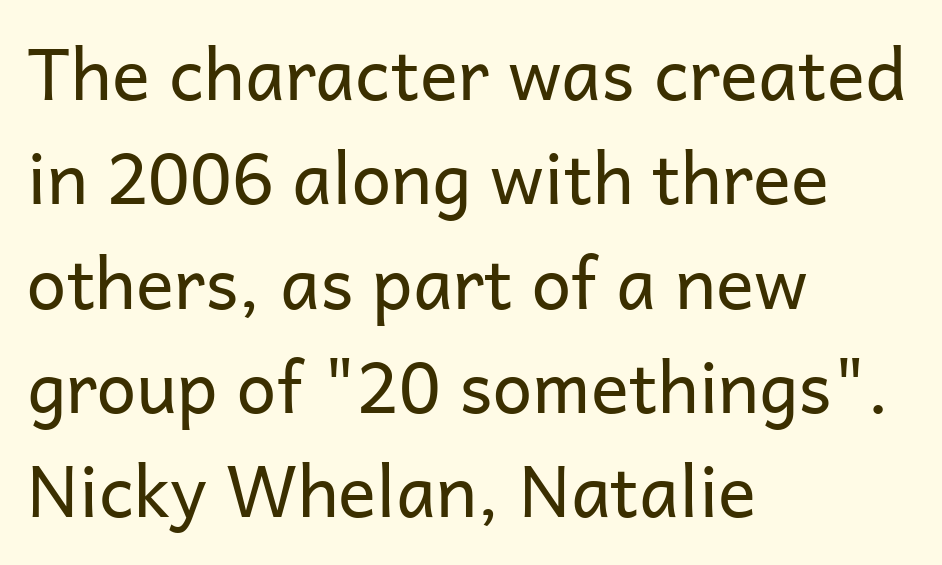
The image shows 71 px regular-weight sans-serif type, upright; set left-aligned, normal line spacing (1.47x), normal letter spacing, not underlined; low stroke contrast and a medium x-height.
